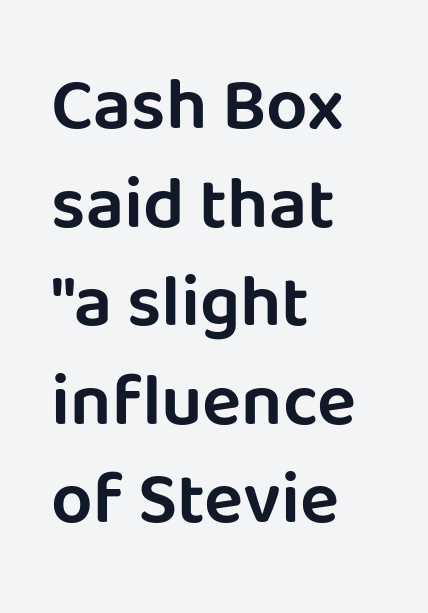
Q: Is the text italic (slanted)? A: No, it is upright.
Q: Is the typeface a serif or a sans-serif typeface? A: Sans-serif.
Q: Is the text underlined? A: No.
Q: How is the paragraph aligned? A: Left-aligned.
Q: Is the spacing between letters normal or unusually wide? A: Normal.
Q: Is the spacing between lines tight, normal or loose? A: Normal.
Q: Width (condensed, normal, or wide)? A: Normal.
Q: Stroke contrast? A: Low.
Q: x-height? A: Large.
Q: Monospaced? A: No.
